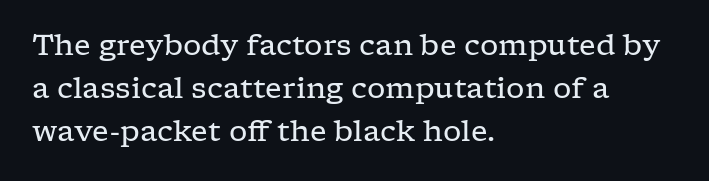
{"serif": "yes", "italic": "no", "bold": "no", "weight": "regular", "width": "wide", "stroke_contrast": "low", "x_height": "medium", "monospaced": "no", "underline": "no", "align": "left", "line_spacing": "normal", "line_spacing_ratio": 1.49, "letter_spacing": "normal", "letter_spacing_em": 0.0, "glyph_px": 29}
